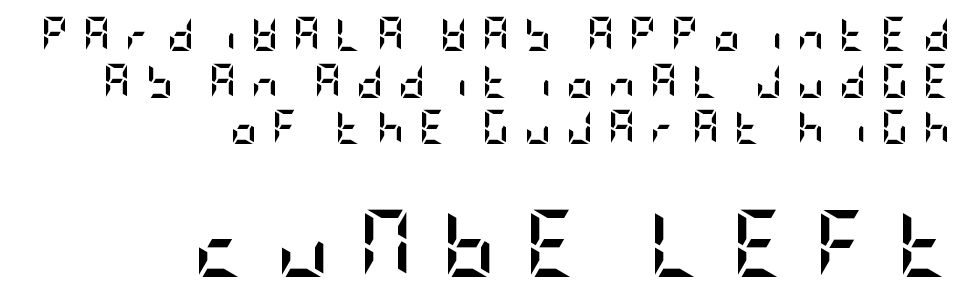
Q: Is the text bold? A: Yes.
Q: Is the text italic (slanted)? A: No, it is upright.
Q: Is the typeface a serif or a sans-serif typeface? A: Sans-serif.
Q: Is the text underlined? A: No.
Q: How is the paragraph aligned? A: Right-aligned.
Q: Is the spacing between letters normal or unusually wide? A: Unusually wide.
Q: Is the spacing between lines tight, normal or loose? A: Normal.
Q: Which block of text is set in a larger size, the first (top) or the second (bottom)? A: The second (bottom) one.
Q: Width (condensed, normal, or wide)? A: Condensed.
Q: Stroke contrast? A: Low.
Q: x-height? A: Large.
